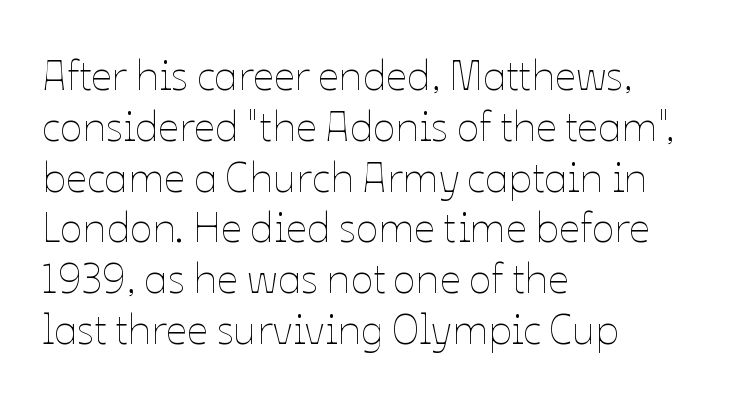
Q: Is the text bold? A: No.
Q: Is the text italic (slanted)? A: No, it is upright.
Q: Is the text underlined? A: No.
Q: How is the paragraph aligned? A: Left-aligned.
Q: Is the spacing between letters normal or unusually wide? A: Normal.
Q: Width (condensed, normal, or wide)? A: Normal.
Q: Stroke contrast? A: Low.
Q: x-height? A: Medium.
Q: Monospaced? A: No.
